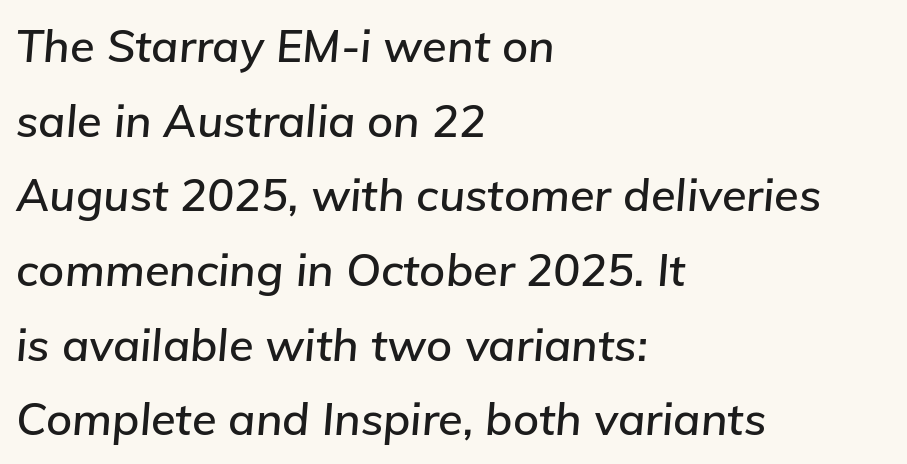
Q: Is the text italic (slanted)? A: Yes, it leans right by about 5 degrees.
Q: Is the text underlined? A: No.
Q: How is the paragraph aligned? A: Left-aligned.
Q: Is the spacing between letters normal or unusually wide? A: Normal.
Q: Is the spacing between lines tight, normal or loose? A: Normal.
Q: Width (condensed, normal, or wide)? A: Normal.
Q: Stroke contrast? A: Low.
Q: x-height? A: Medium.
Q: Monospaced? A: No.
